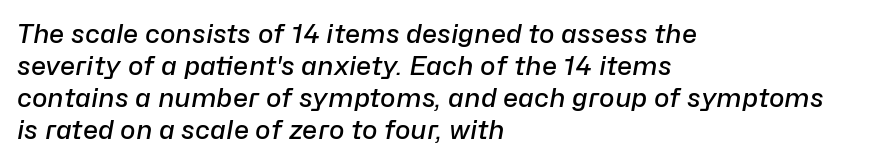
Q: Is the text bold? A: Semi-bold.
Q: Is the text italic (slanted)? A: Yes, it leans right by about 10 degrees.
Q: Is the text underlined? A: No.
Q: How is the paragraph aligned? A: Left-aligned.
Q: Is the spacing between letters normal or unusually wide? A: Normal.
